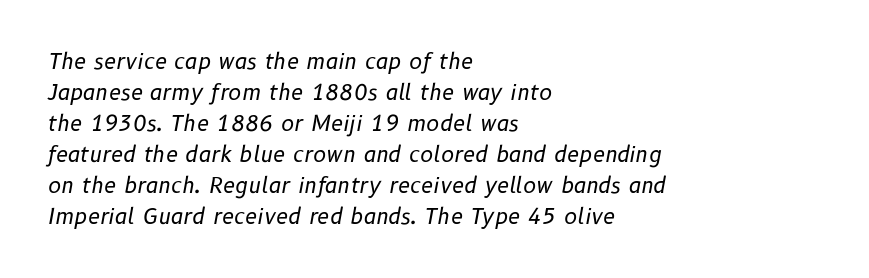
Q: Is the text bold? A: No.
Q: Is the text italic (slanted)? A: Yes, it leans right by about 10 degrees.
Q: Is the text underlined? A: No.
Q: How is the paragraph aligned? A: Left-aligned.
Q: Is the spacing between letters normal or unusually wide? A: Normal.
Q: Is the spacing between lines tight, normal or loose? A: Normal.
